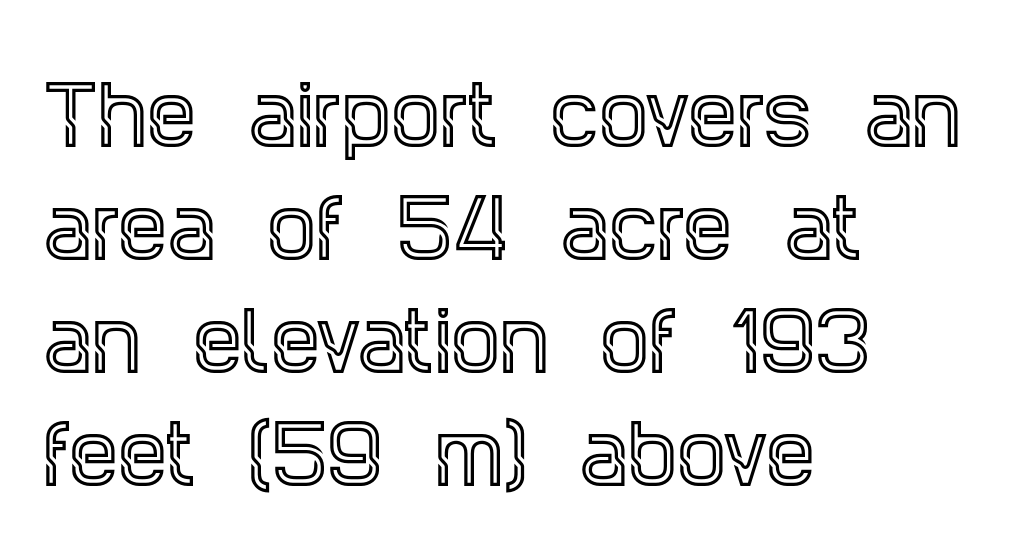
{"serif": "yes", "italic": "no", "width": "condensed", "x_height": "large", "monospaced": "no", "underline": "no", "align": "left", "line_spacing": "normal", "line_spacing_ratio": 1.45, "letter_spacing": "normal", "letter_spacing_em": 0.0, "glyph_px": 78}
